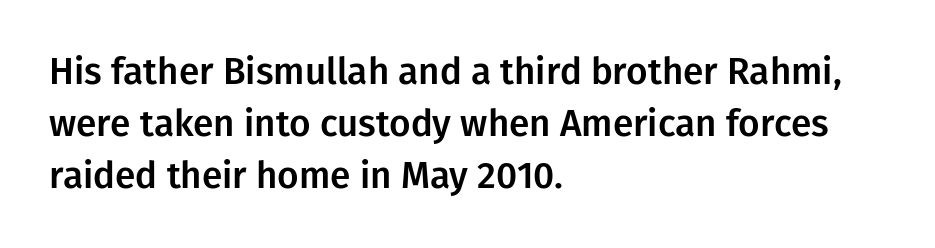
{"serif": "no", "italic": "no", "width": "normal", "stroke_contrast": "low", "x_height": "medium", "monospaced": "no", "underline": "no", "align": "left", "line_spacing": "normal", "line_spacing_ratio": 1.41, "letter_spacing": "normal", "letter_spacing_em": 0.0, "glyph_px": 37}
